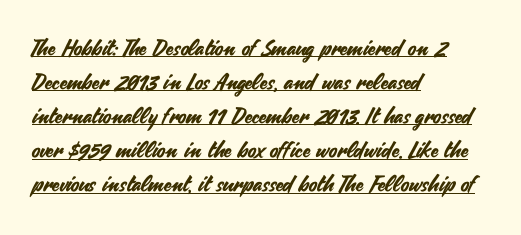
Q: Is the text italic (slanted)? A: Yes.
Q: Is the text underlined? A: Yes.
Q: How is the paragraph aligned? A: Left-aligned.
Q: Is the spacing between letters normal or unusually wide? A: Normal.
Q: Is the spacing between lines tight, normal or loose? A: Normal.
